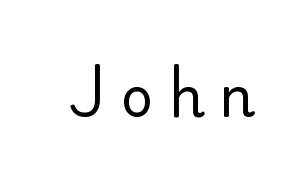
{"serif": "no", "italic": "no", "bold": "no", "weight": "regular", "width": "normal", "stroke_contrast": "low", "x_height": "small", "monospaced": "no", "underline": "no", "letter_spacing": "wide", "letter_spacing_em": 0.26, "glyph_px": 56}
